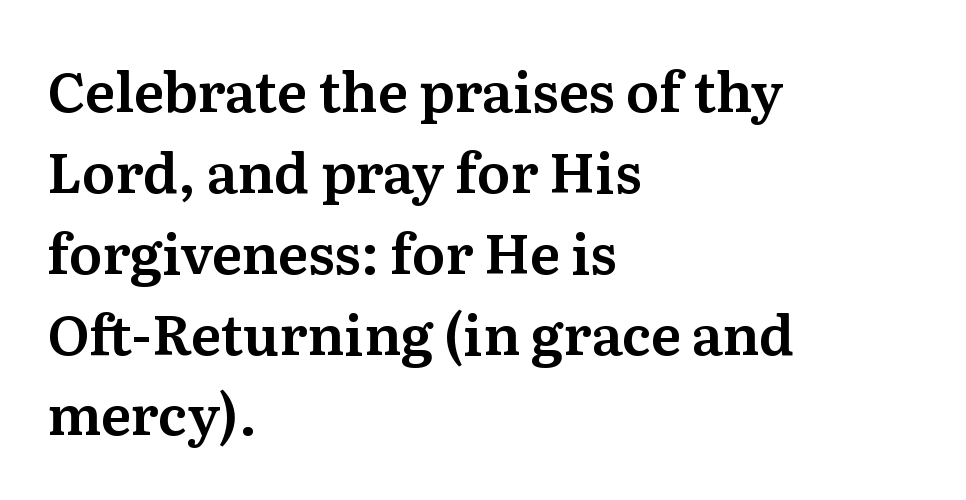
The image shows 55 px serif type, upright; set left-aligned, normal line spacing (1.47x), normal letter spacing, not underlined; medium stroke contrast and a medium x-height.
